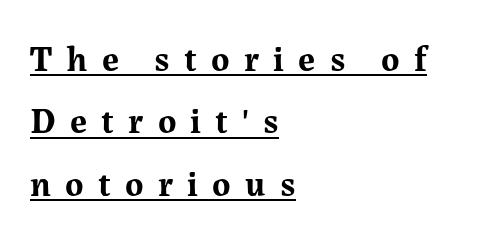
{"serif": "yes", "italic": "no", "bold": "yes", "weight": "bold", "width": "normal", "stroke_contrast": "medium", "x_height": "medium", "monospaced": "no", "underline": "yes", "align": "left", "line_spacing_ratio": 1.78, "letter_spacing": "wide", "letter_spacing_em": 0.41, "glyph_px": 35}
